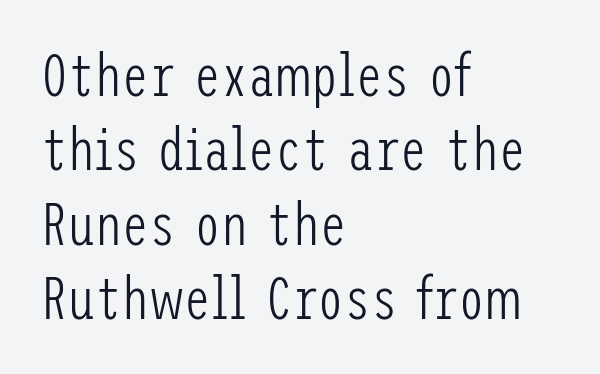
The image shows 60 px light, condensed sans-serif type, upright; set left-aligned, line spacing 1.24x, normal letter spacing, not underlined; low stroke contrast and a medium x-height.
